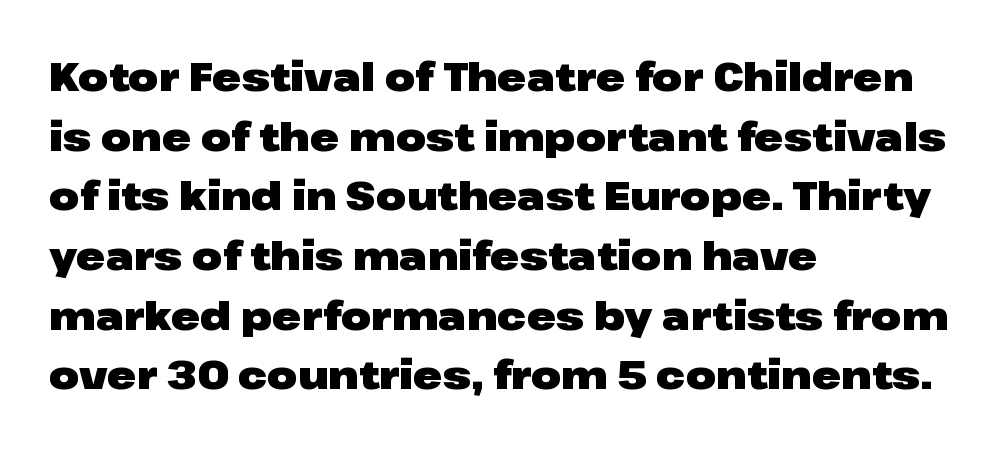
Layout note: lines flush left. What stands out about the letter spacing? Nothing — it is the standard amount. Caption: bold face, heavy strokes. To sum up the face: it is a sans, with no serifs. Normally led — the rows are evenly, conventionally spaced. Underlining? Definitely not there.
